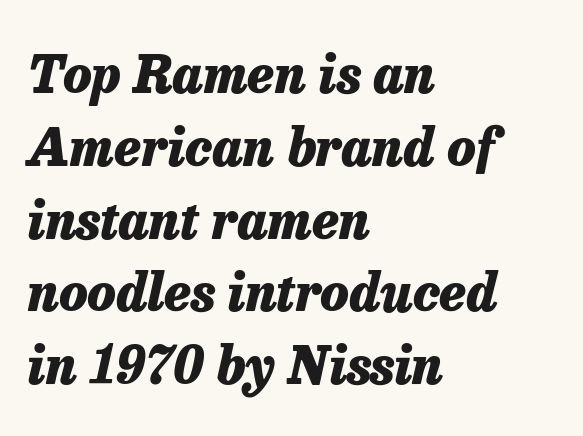
The image shows 52 px heavy type, italic (leaning right); set left-aligned, normal line spacing (1.4x), normal letter spacing, not underlined; low stroke contrast and a medium x-height.
